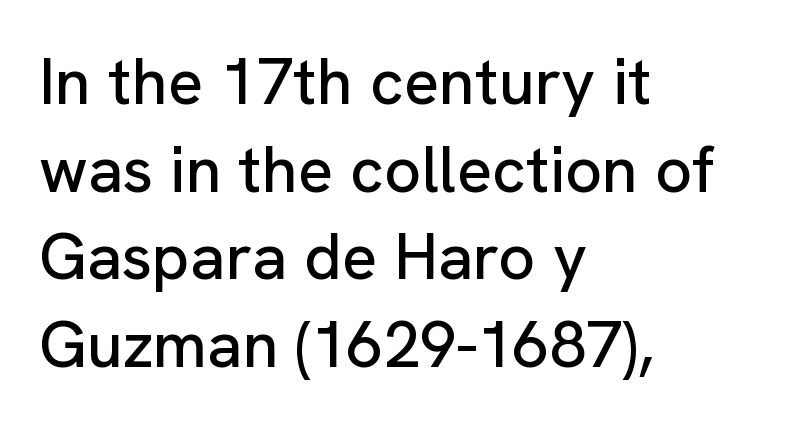
Q: Is the text italic (slanted)? A: No, it is upright.
Q: Is the typeface a serif or a sans-serif typeface? A: Sans-serif.
Q: Is the text underlined? A: No.
Q: How is the paragraph aligned? A: Left-aligned.
Q: Is the spacing between letters normal or unusually wide? A: Normal.
Q: Is the spacing between lines tight, normal or loose? A: Normal.
Q: Width (condensed, normal, or wide)? A: Normal.
Q: Stroke contrast? A: Low.
Q: x-height? A: Medium.
Q: Monospaced? A: No.
